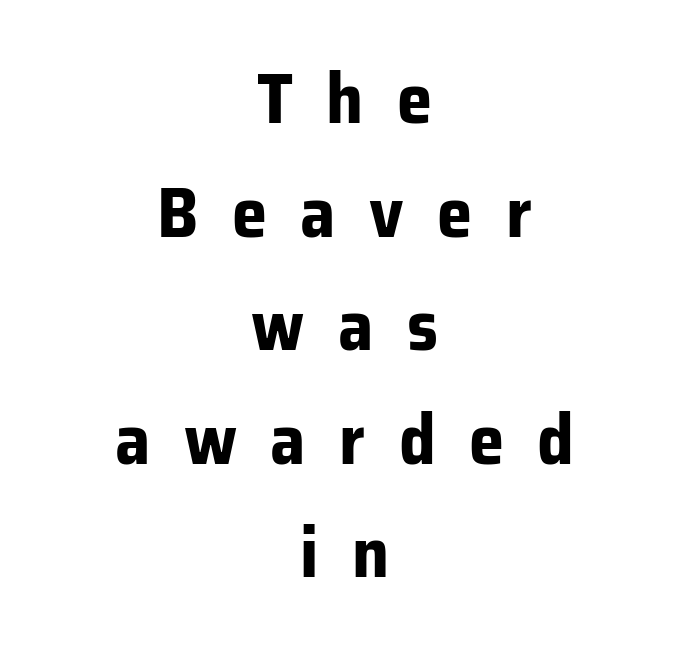
Q: Is the text bold? A: Yes.
Q: Is the text italic (slanted)? A: No, it is upright.
Q: Is the typeface a serif or a sans-serif typeface? A: Sans-serif.
Q: Is the text underlined? A: No.
Q: How is the paragraph aligned? A: Centered.
Q: Is the spacing between letters normal or unusually wide? A: Unusually wide.
Q: Is the spacing between lines tight, normal or loose? A: Normal.
Q: Width (condensed, normal, or wide)? A: Normal.
Q: Stroke contrast? A: Low.
Q: x-height? A: Medium.
Q: Monospaced? A: No.
